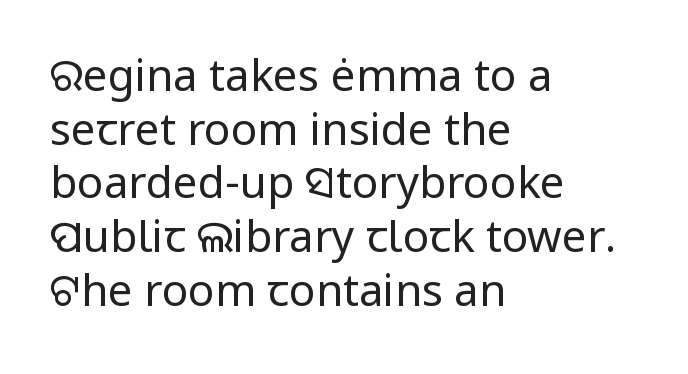
The image shows 44 px regular-weight sans-serif type, upright; set left-aligned, line spacing 1.22x, normal letter spacing, not underlined; low stroke contrast and a medium x-height.
